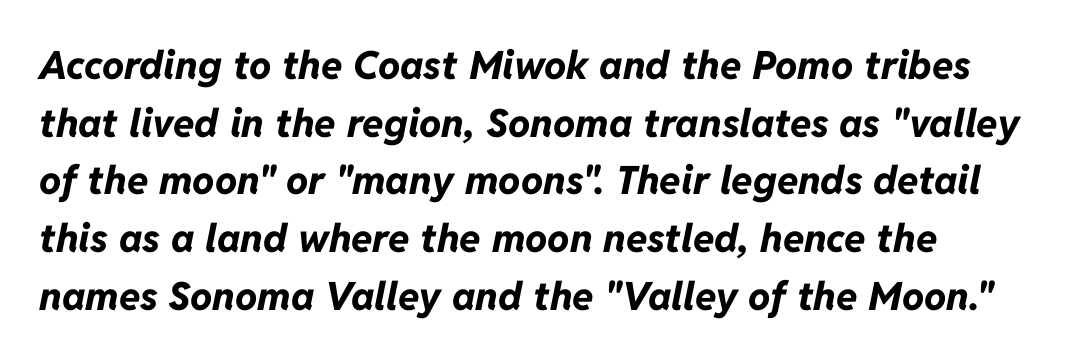
The image shows 39 px bold type, italic (leaning right); set left-aligned, normal line spacing (1.48x), normal letter spacing, not underlined; low stroke contrast and a medium x-height.
